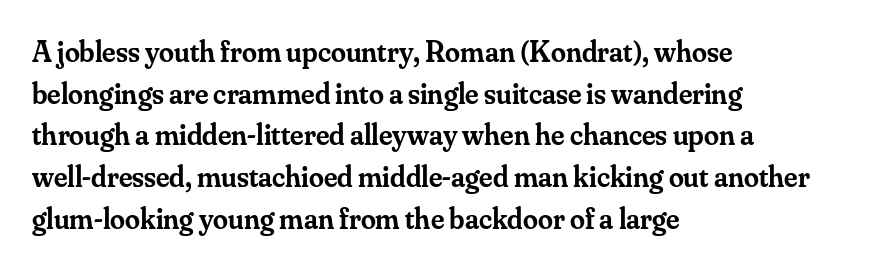
The image shows 30 px semibold serif type, upright; set left-aligned, normal line spacing (1.39x), normal letter spacing, not underlined; medium stroke contrast and a small x-height.
